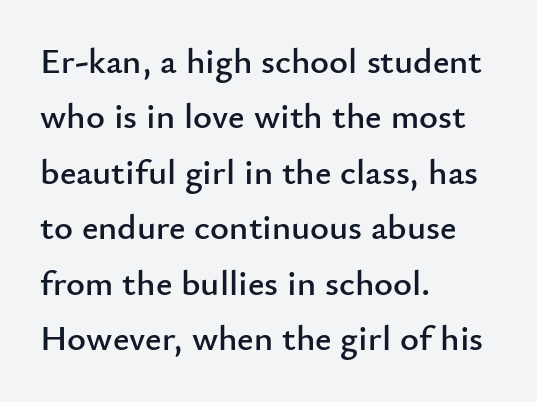
Q: Is the text italic (slanted)? A: No, it is upright.
Q: Is the typeface a serif or a sans-serif typeface? A: Sans-serif.
Q: Is the text underlined? A: No.
Q: How is the paragraph aligned? A: Left-aligned.
Q: Is the spacing between letters normal or unusually wide? A: Normal.
Q: Is the spacing between lines tight, normal or loose? A: Normal.
Q: Width (condensed, normal, or wide)? A: Normal.
Q: Stroke contrast? A: Low.
Q: x-height? A: Small.
Q: Monospaced? A: No.
